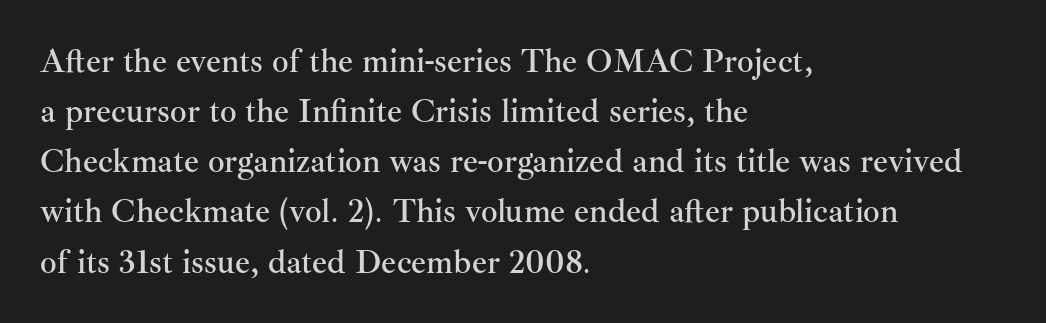
Tracking here is standard; glyphs follow each other at the usual distance. One glance says typical: line gaps are just what's usual. Tall strokes in this sample are plumb rather than angled. Do the characters align in a grid? No, the font is proportional. Anything drawn beneath the words? Only blank space.
